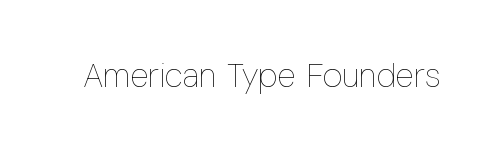
Q: Is the text bold? A: No.
Q: Is the text italic (slanted)? A: No, it is upright.
Q: Is the text underlined? A: No.
Q: Is the spacing between letters normal or unusually wide? A: Normal.
Q: Width (condensed, normal, or wide)? A: Condensed.
Q: Stroke contrast? A: Low.
Q: x-height? A: Medium.
Q: Monospaced? A: No.
